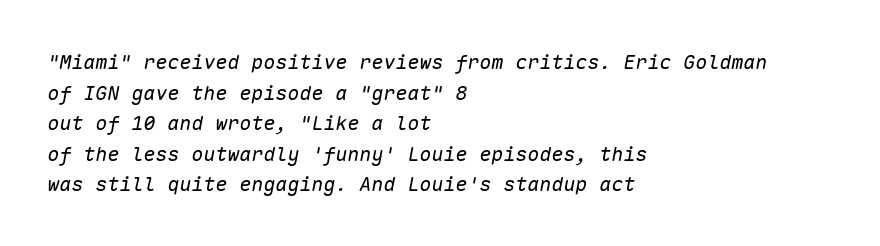
{"italic": "yes", "lean": "right", "slant_degrees": 10, "bold": "no", "underline": "no", "align": "left", "line_spacing": "normal", "line_spacing_ratio": 1.53, "letter_spacing": "normal", "letter_spacing_em": 0.0, "glyph_px": 20}
